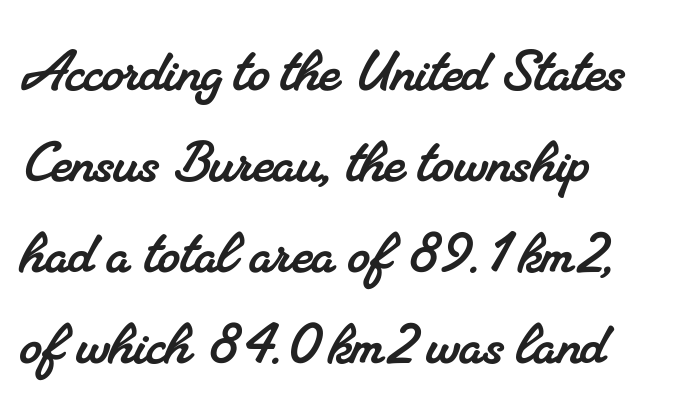
The image shows 70 px serif type; set normal line spacing (1.3x), normal letter spacing, not underlined; medium stroke contrast and a small x-height.
